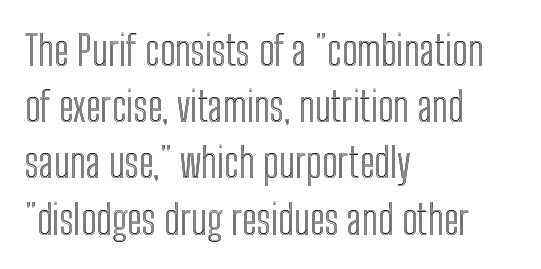
Italic: no, the glyphs are upright roman. Glyph-to-glyph distance matches everyday printed text. Where is the straight margin? On the left. The rendering uses natural spacing where letterforms have individual widths. The zone under the glyphs is completely vacant.
